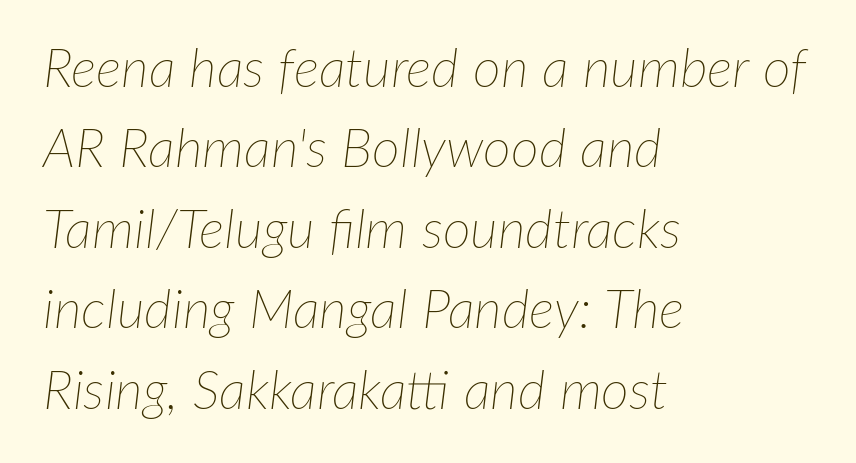
Q: Is the text bold? A: No.
Q: Is the text italic (slanted)? A: Yes, it leans right by about 7 degrees.
Q: Is the text underlined? A: No.
Q: How is the paragraph aligned? A: Left-aligned.
Q: Is the spacing between letters normal or unusually wide? A: Normal.
Q: Is the spacing between lines tight, normal or loose? A: Normal.
Q: Width (condensed, normal, or wide)? A: Normal.
Q: Stroke contrast? A: Low.
Q: x-height? A: Medium.
Q: Monospaced? A: No.
